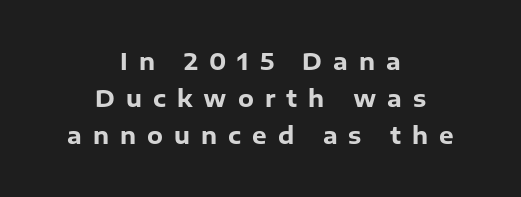
{"italic": "no", "bold": "yes", "underline": "no", "align": "center", "line_spacing": "normal", "line_spacing_ratio": 1.61, "letter_spacing": "wide", "letter_spacing_em": 0.48, "glyph_px": 23}
